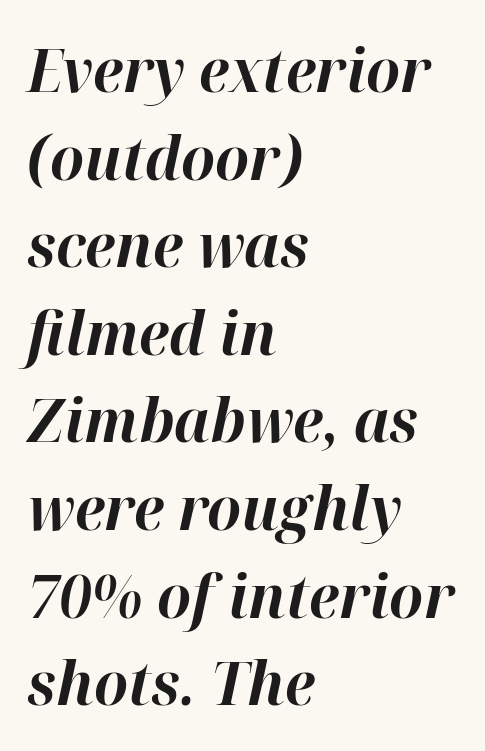
Q: Is the text bold? A: Yes.
Q: Is the text italic (slanted)? A: Yes, it leans right by about 12 degrees.
Q: Is the text underlined? A: No.
Q: How is the paragraph aligned? A: Left-aligned.
Q: Is the spacing between letters normal or unusually wide? A: Normal.
Q: Is the spacing between lines tight, normal or loose? A: Normal.
Q: Width (condensed, normal, or wide)? A: Normal.
Q: Stroke contrast? A: High.
Q: x-height? A: Medium.
Q: Monospaced? A: No.
